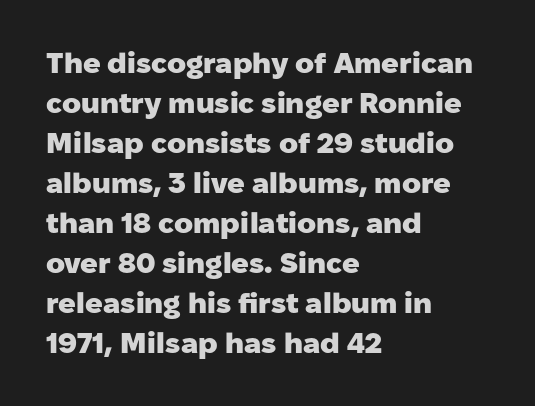
Note the varied advance widths — an 'i' is clearly narrower than an 'm'. Look at the stroke-to-counter ratio: heavy, a bold. Vertical spacing — default. Line beginnings align vertically; line endings do not. Rendered with straight, roman letterforms.
